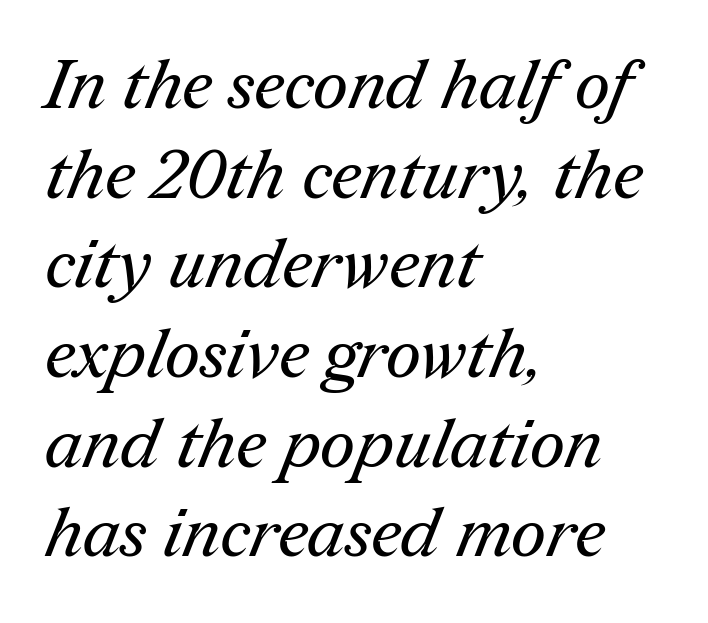
These lines are set flush left with a ragged right edge. This is not heavy type; no bold has been used. The foot of each line stays bare and open. Here the glyphs are tracked normally, forming tight word shapes. These lines are rendered in a variable-pitch font. Regarding leading, the lines here are spaced in the standard way.
